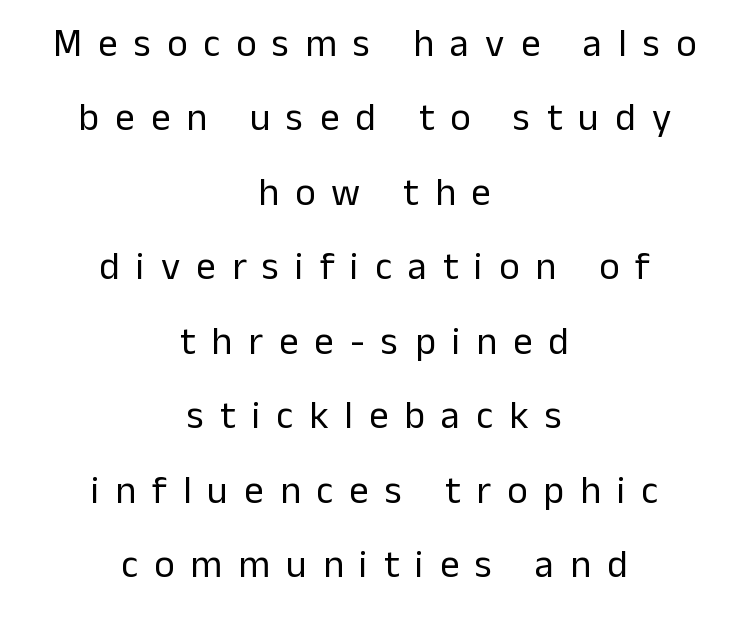
The image shows 39 px regular-weight sans-serif type, upright; set centered, loose line spacing (1.91x), unusually wide letter spacing (+0.41 em), not underlined; low stroke contrast and a medium x-height.
